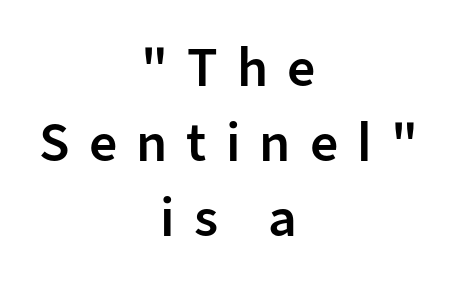
Q: Is the text bold? A: Semi-bold.
Q: Is the text italic (slanted)? A: No, it is upright.
Q: Is the typeface a serif or a sans-serif typeface? A: Sans-serif.
Q: Is the text underlined? A: No.
Q: How is the paragraph aligned? A: Centered.
Q: Is the spacing between letters normal or unusually wide? A: Unusually wide.
Q: Is the spacing between lines tight, normal or loose? A: Normal.
Q: Width (condensed, normal, or wide)? A: Normal.
Q: Stroke contrast? A: Low.
Q: x-height? A: Medium.
Q: Monospaced? A: No.
